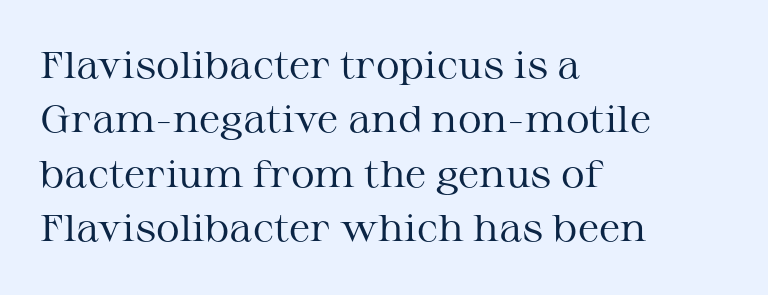
Italic? Not at all — the glyphs are vertical. Bare-footed words on every line. Regarding leading, the lines here are spaced in the standard way. Spacing verdict: proportional, widths tailored to each character. Type style note: has serifs.
